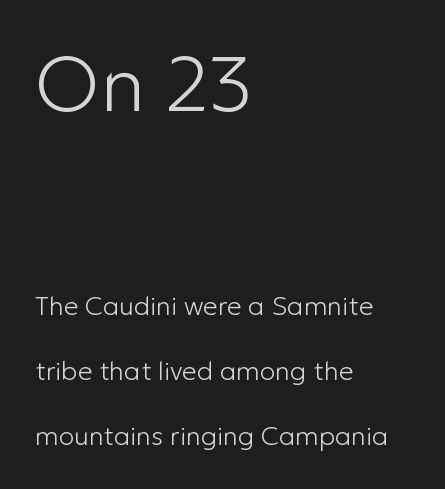
The ragged edge is on the right, which tells us the setting is flush left. The strip under each line holds only bare page. Nothing sits at the stroke ends, so this counts as sans-serif. A great deal of white space separates one row of letters from the next. Rendered with straight, roman letterforms. No chunkiness to these letters — they're not bold.
